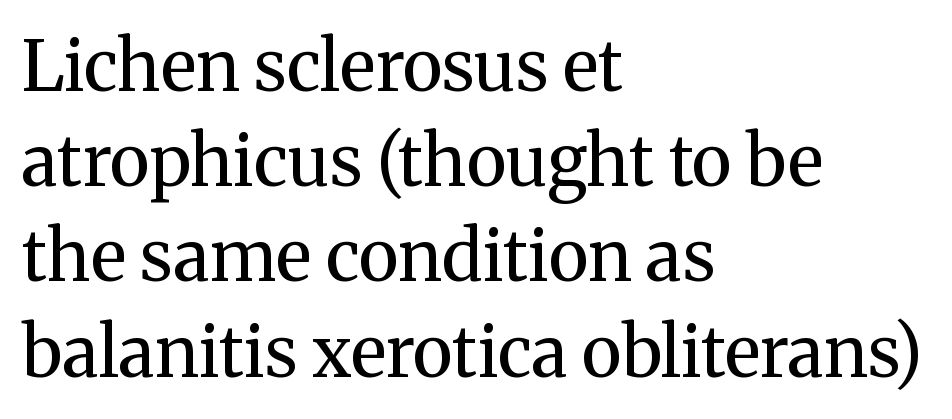
{"serif": "yes", "italic": "no", "bold": "no", "weight": "regular", "width": "normal", "stroke_contrast": "medium", "x_height": "medium", "monospaced": "no", "underline": "no", "align": "left", "line_spacing": "normal", "line_spacing_ratio": 1.36, "letter_spacing": "normal", "letter_spacing_em": 0.0, "glyph_px": 70}
